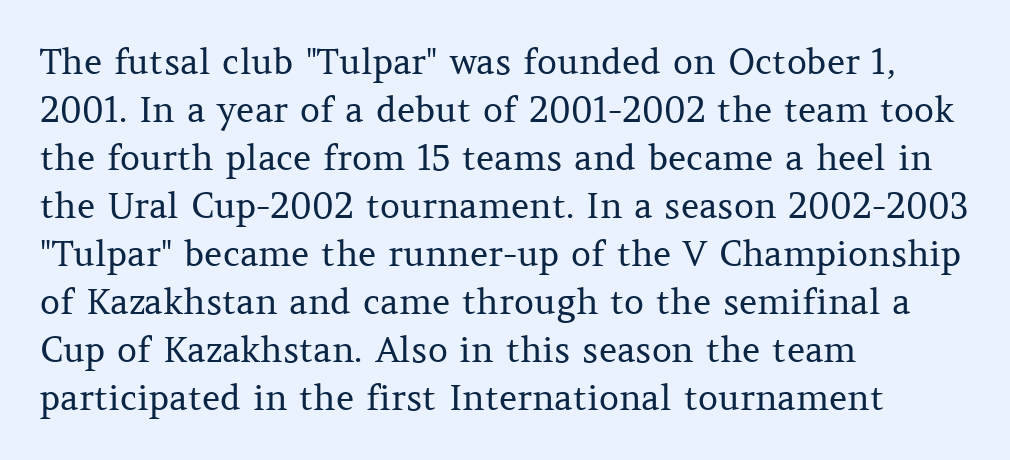
Q: Is the text bold? A: No.
Q: Is the text italic (slanted)? A: No, it is upright.
Q: Is the typeface a serif or a sans-serif typeface? A: Serif.
Q: Is the text underlined? A: No.
Q: How is the paragraph aligned? A: Left-aligned.
Q: Is the spacing between letters normal or unusually wide? A: Normal.
Q: Is the spacing between lines tight, normal or loose? A: Normal.
Q: Width (condensed, normal, or wide)? A: Normal.
Q: Stroke contrast? A: Medium.
Q: x-height? A: Medium.
Q: Monospaced? A: No.
